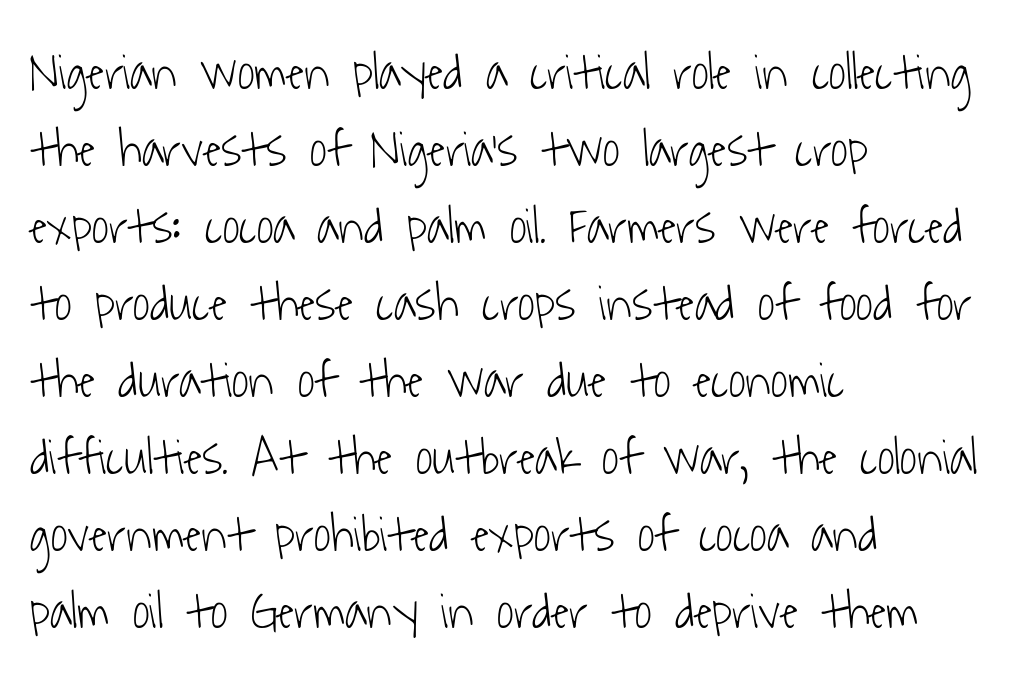
Q: Is the text bold? A: No.
Q: Is the typeface a serif or a sans-serif typeface? A: Sans-serif.
Q: Is the text underlined? A: No.
Q: How is the paragraph aligned? A: Left-aligned.
Q: Is the spacing between letters normal or unusually wide? A: Normal.
Q: Is the spacing between lines tight, normal or loose? A: Normal.
Q: Width (condensed, normal, or wide)? A: Condensed.
Q: Stroke contrast? A: Low.
Q: x-height? A: Medium.
Q: Monospaced? A: No.
